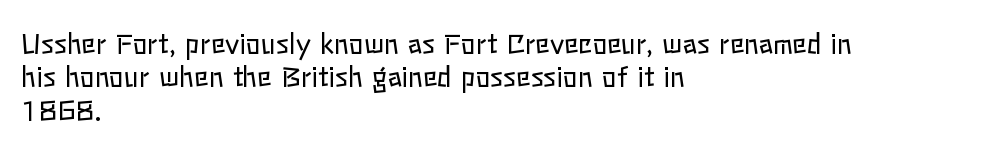
No letter is thick-stroked: the sample isn't bold. This rendering leaves character spacing at its baseline value. A bare baseline throughout the passage. Line beginnings align vertically; line endings do not. This sample uses an upright cut, with every glyph sitting square on the baseline.
